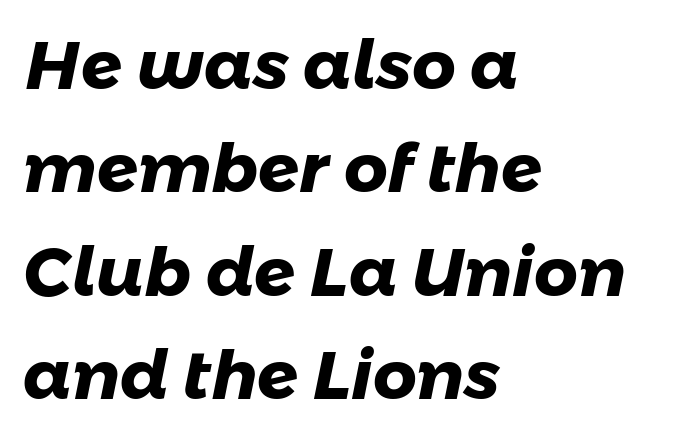
{"serif": "no", "bold": "yes", "weight": "heavy", "width": "normal", "stroke_contrast": "low", "x_height": "medium", "monospaced": "no", "underline": "no", "align": "left", "line_spacing": "normal", "line_spacing_ratio": 1.52, "letter_spacing": "normal", "letter_spacing_em": 0.0, "glyph_px": 68}
